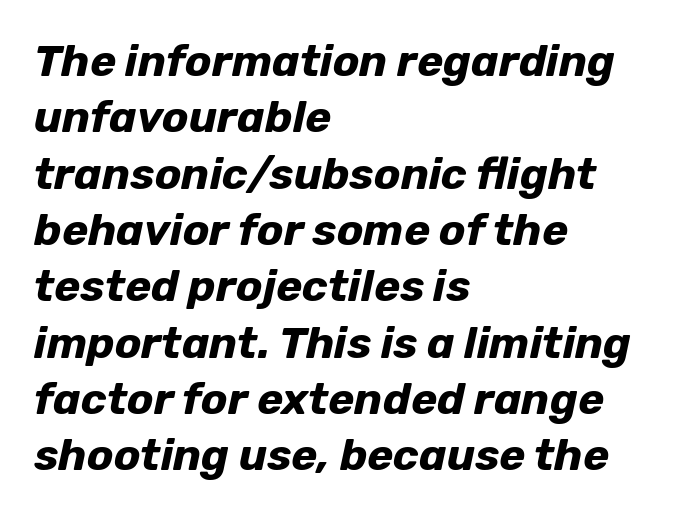
{"italic": "yes", "lean": "right", "slant_degrees": 12, "bold": "yes", "weight": "bold", "width": "normal", "stroke_contrast": "low", "x_height": "medium", "monospaced": "no", "underline": "no", "align": "left", "line_spacing": "normal", "line_spacing_ratio": 1.28, "letter_spacing": "normal", "letter_spacing_em": 0.0, "glyph_px": 44}
